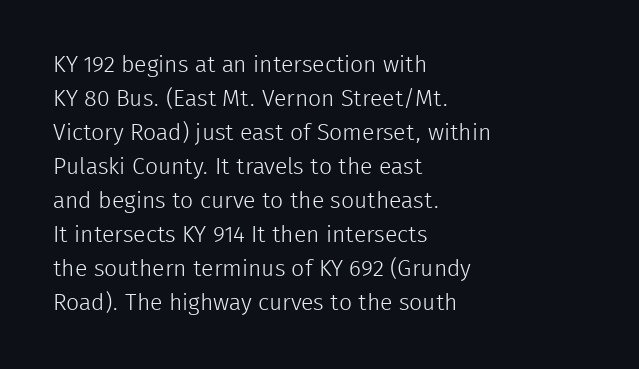
Q: Is the text bold? A: No.
Q: Is the text italic (slanted)? A: No, it is upright.
Q: Is the text underlined? A: No.
Q: How is the paragraph aligned? A: Left-aligned.
Q: Is the spacing between letters normal or unusually wide? A: Normal.
Q: Is the spacing between lines tight, normal or loose? A: Normal.
